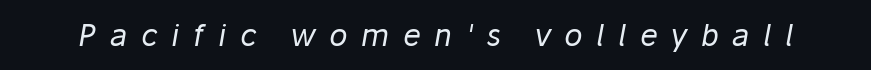
Q: Is the text bold? A: No.
Q: Is the text italic (slanted)? A: Yes, it leans right by about 10 degrees.
Q: Is the text underlined? A: No.
Q: Is the spacing between letters normal or unusually wide? A: Unusually wide.
Q: Width (condensed, normal, or wide)? A: Normal.
Q: Stroke contrast? A: Low.
Q: x-height? A: Medium.
Q: Monospaced? A: No.
